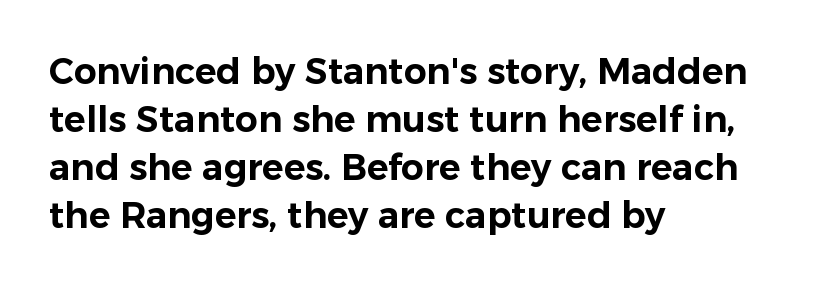
{"serif": "no", "italic": "no", "width": "normal", "stroke_contrast": "low", "x_height": "medium", "monospaced": "no", "underline": "no", "align": "left", "line_spacing": "normal", "line_spacing_ratio": 1.33, "letter_spacing": "normal", "letter_spacing_em": 0.0, "glyph_px": 36}
